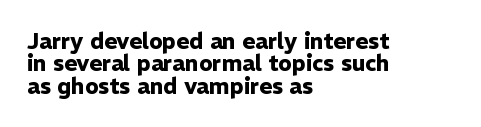
Q: Is the text bold? A: Yes.
Q: Is the text italic (slanted)? A: No, it is upright.
Q: Is the text underlined? A: No.
Q: How is the paragraph aligned? A: Left-aligned.
Q: Is the spacing between letters normal or unusually wide? A: Normal.
Q: Is the spacing between lines tight, normal or loose? A: Tight.
